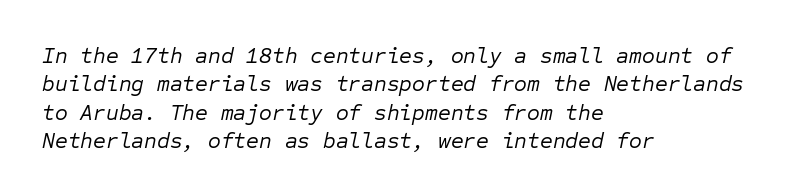
{"italic": "yes", "lean": "right", "slant_degrees": 12, "bold": "no", "underline": "no", "align": "left", "line_spacing": "normal", "line_spacing_ratio": 1.29, "letter_spacing": "normal", "letter_spacing_em": 0.0, "glyph_px": 22}
